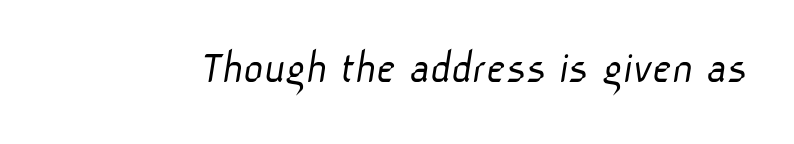
Q: Is the text bold? A: No.
Q: Is the typeface a serif or a sans-serif typeface? A: Sans-serif.
Q: Is the text underlined? A: No.
Q: Is the spacing between letters normal or unusually wide? A: Normal.
Q: Width (condensed, normal, or wide)? A: Normal.
Q: Stroke contrast? A: Low.
Q: x-height? A: Medium.
Q: Monospaced? A: No.
